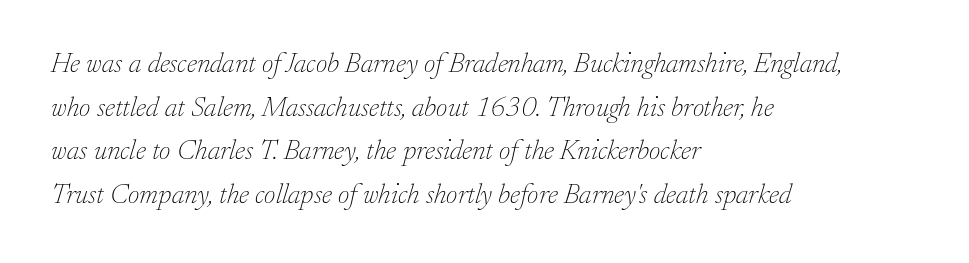
A typesetter would call this zero additional tracking. The face used here has a pronounced slope to its letters. Each stroke keeps to a modest, everyday thickness or less. These lines are set flush left with a ragged right edge. Spacing verdict: proportional, widths tailored to each character. Glance below the letters and you will spot only blank space.
